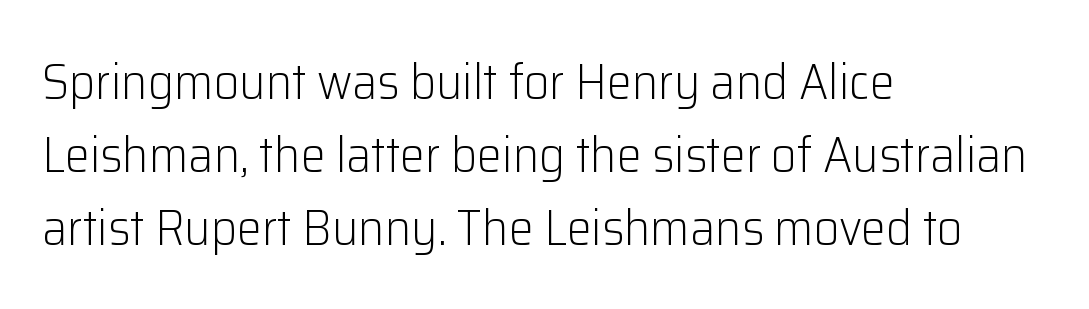
The image shows 50 px light sans-serif type, upright; set left-aligned, normal line spacing (1.46x), normal letter spacing, not underlined; low stroke contrast and a medium x-height.
